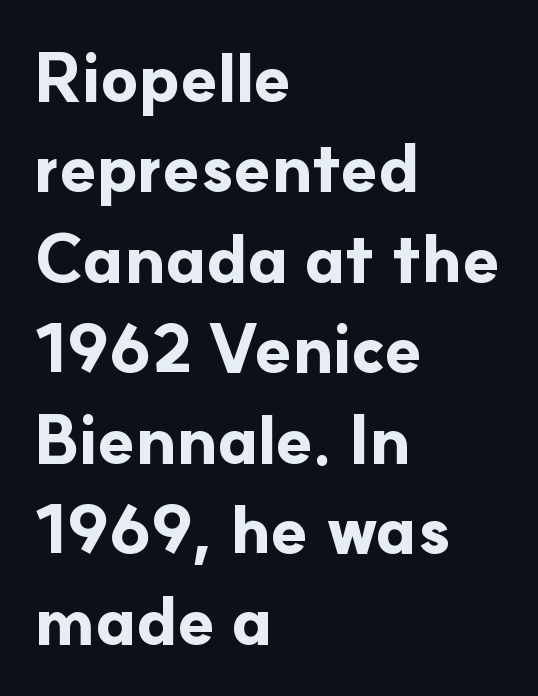
The paragraph has a hard left edge and a soft right edge. The font family rendered here belongs to the sans-serif group. Vertical strokes here are truly vertical. This is heavy type, rendered in bold. Observe the ordinary spacing: letters are neighbours, not strangers.
